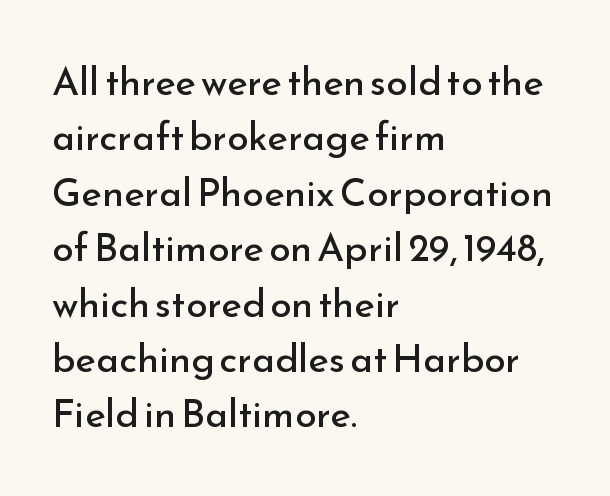
Rule under the text: the space is simply empty. Spacing verdict: proportional, widths tailored to each character. Compared with typical body copy, the letter spacing here is the same. Normally led — the rows are evenly, conventionally spaced.
